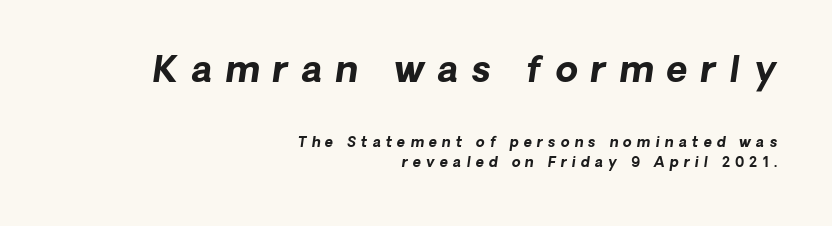
The image shows 36 px bold sans-serif type; set right-aligned, normal line spacing (1.44x), unusually wide letter spacing (+0.37 em), not underlined; the first (top) block is 2.57x larger; low stroke contrast and a medium x-height.
